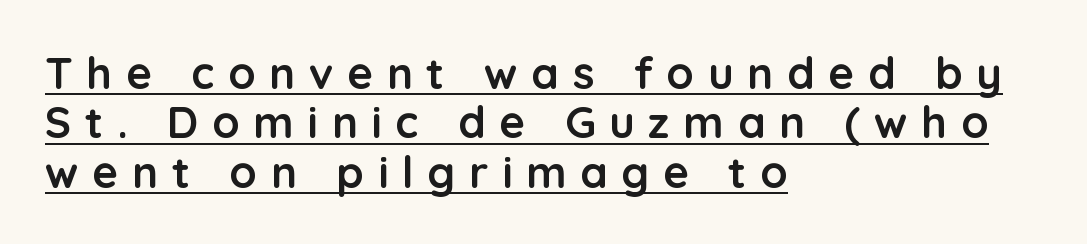
The image shows 44 px semibold sans-serif type, upright; set left-aligned, tight line spacing (1.12x), unusually wide letter spacing (+0.31 em), underlined; low stroke contrast and a medium x-height.
